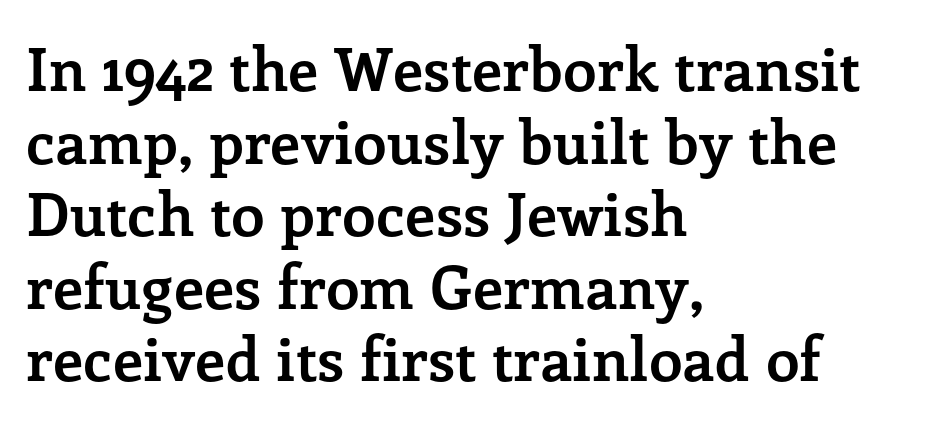
Ascenders rise straight up at ninety degrees. Note: serifs present on the glyphs. The sample has been set heavy, in full bold. A typesetter would call this proportional, since set widths differ per character.
